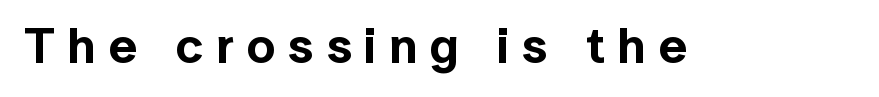
Q: Is the text italic (slanted)? A: No, it is upright.
Q: Is the typeface a serif or a sans-serif typeface? A: Sans-serif.
Q: Is the text underlined? A: No.
Q: Is the spacing between letters normal or unusually wide? A: Unusually wide.
Q: Width (condensed, normal, or wide)? A: Normal.
Q: x-height? A: Medium.
Q: Monospaced? A: No.
